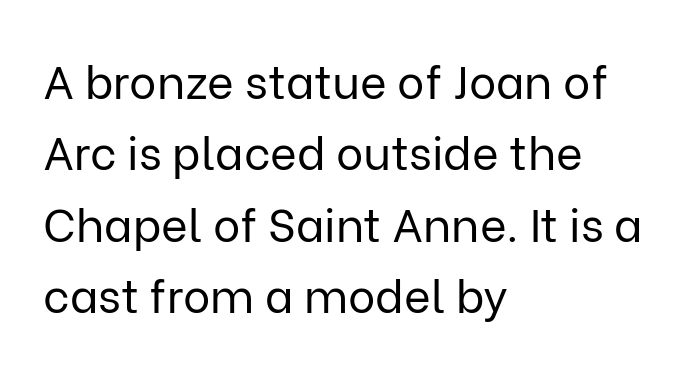
Q: Is the text bold? A: No.
Q: Is the text italic (slanted)? A: No, it is upright.
Q: Is the typeface a serif or a sans-serif typeface? A: Sans-serif.
Q: Is the text underlined? A: No.
Q: How is the paragraph aligned? A: Left-aligned.
Q: Is the spacing between letters normal or unusually wide? A: Normal.
Q: Is the spacing between lines tight, normal or loose? A: Normal.
Q: Width (condensed, normal, or wide)? A: Normal.
Q: Stroke contrast? A: Low.
Q: x-height? A: Medium.
Q: Monospaced? A: No.
